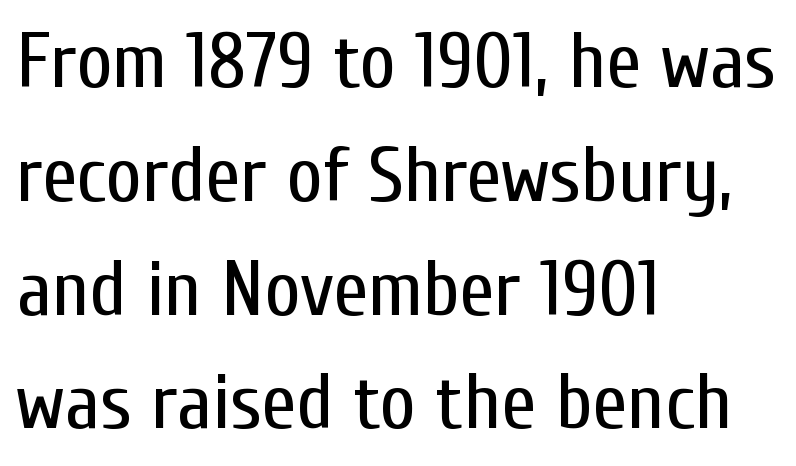
{"serif": "no", "italic": "no", "bold": "no", "weight": "regular", "width": "condensed", "stroke_contrast": "low", "x_height": "medium", "monospaced": "no", "underline": "no", "align": "left", "line_spacing": "normal", "line_spacing_ratio": 1.44, "letter_spacing": "normal", "letter_spacing_em": 0.0, "glyph_px": 79}
